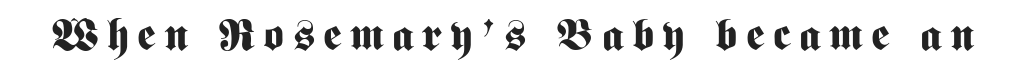
{"serif": "no", "italic": "no", "bold": "yes", "weight": "bold", "width": "condensed", "stroke_contrast": "medium", "x_height": "medium", "monospaced": "no", "underline": "no", "glyph_px": 44}
